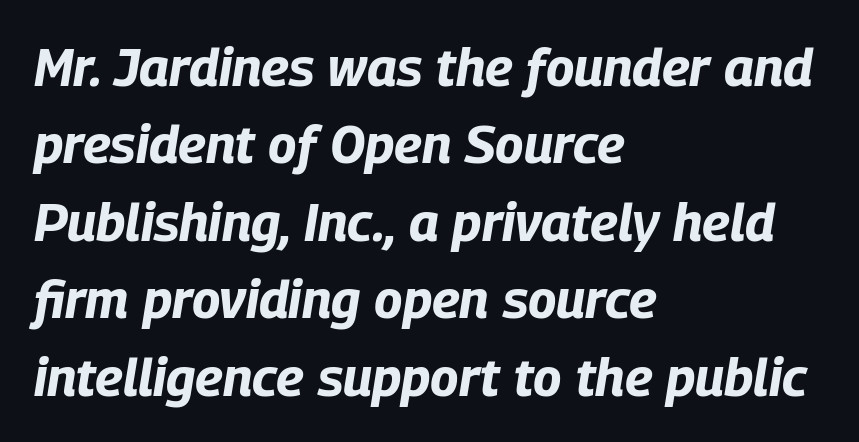
The image shows 53 px bold, condensed type, italic (leaning right); set left-aligned, normal line spacing (1.46x), normal letter spacing, not underlined; low stroke contrast and a large x-height.
